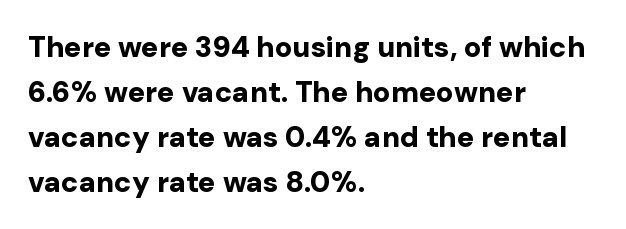
Descenders are the only things crossing below the line. Is the block centered? No — it sits flush against the left margin. Ordinary non-slanted type is in use. The lines sit at an ordinary, default distance from one another. Characters follow at the spacing the type designer built in.
